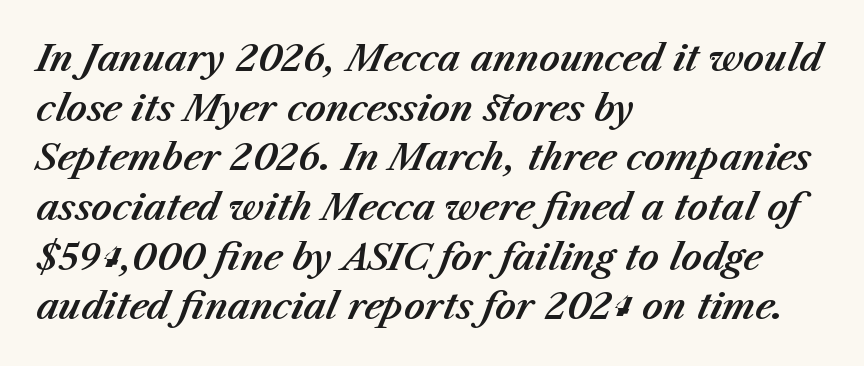
The image shows 36 px text type, italic (leaning right); set left-aligned, normal line spacing (1.38x), normal letter spacing, not underlined; medium stroke contrast and a medium x-height.
